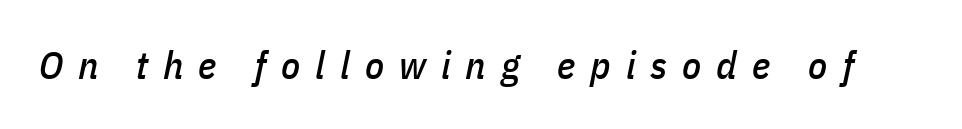
The lettering tilts uniformly, giving the passage an italic look. Words float on clear page, feet unadorned. The face used here is proportionally spaced, like ordinary book or web type. Characters follow at a spacing far wider than the type designer built in.
